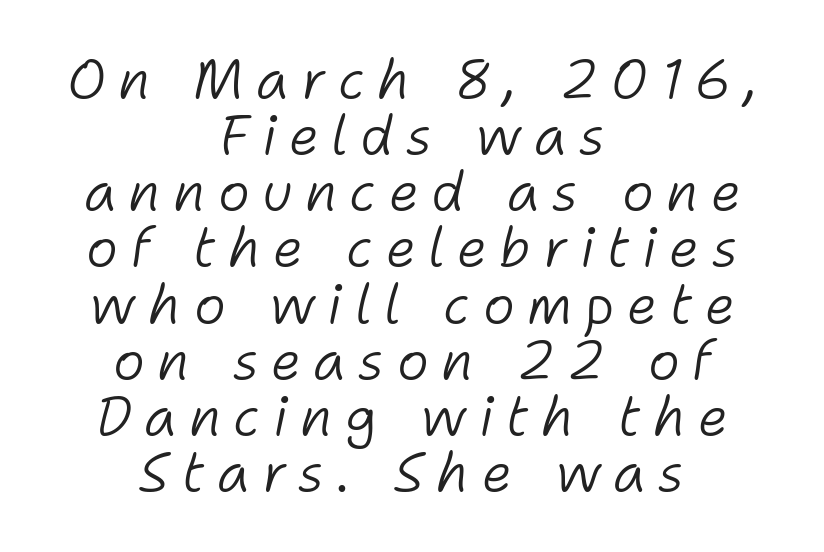
Letters have the restrained weight of plain body copy at most. Typeset on center — no edge is straight. Substantial extra tracking has been applied to these lines. The strip under each line holds only bare page. A typesetter would call this proportional, since set widths differ per character. There's an unmistakable incline to the writing here.
